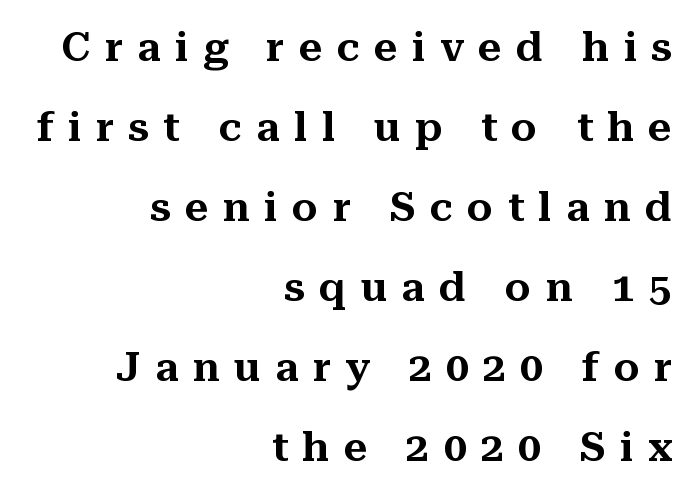
{"serif": "yes", "italic": "no", "width": "normal", "stroke_contrast": "medium", "x_height": "medium", "monospaced": "no", "underline": "no", "align": "right", "line_spacing": "loose", "line_spacing_ratio": 1.95, "letter_spacing": "wide", "letter_spacing_em": 0.35, "glyph_px": 41}
